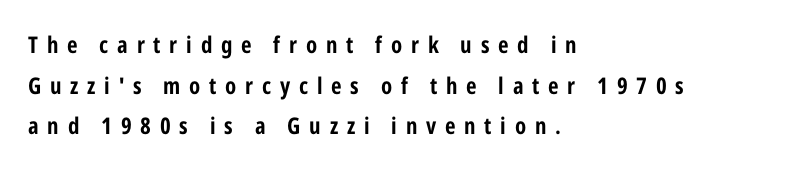
Q: Is the text bold? A: Yes.
Q: Is the text italic (slanted)? A: No, it is upright.
Q: Is the text underlined? A: No.
Q: How is the paragraph aligned? A: Left-aligned.
Q: Is the spacing between letters normal or unusually wide? A: Unusually wide.
